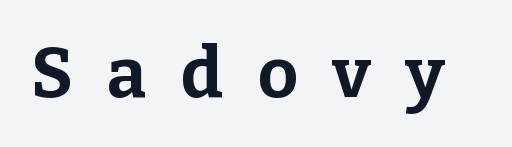
Q: Is the text bold? A: Yes.
Q: Is the text italic (slanted)? A: No, it is upright.
Q: Is the typeface a serif or a sans-serif typeface? A: Serif.
Q: Is the text underlined? A: No.
Q: Is the spacing between letters normal or unusually wide? A: Unusually wide.
Q: Width (condensed, normal, or wide)? A: Normal.
Q: Stroke contrast? A: Low.
Q: x-height? A: Medium.
Q: Monospaced? A: No.
